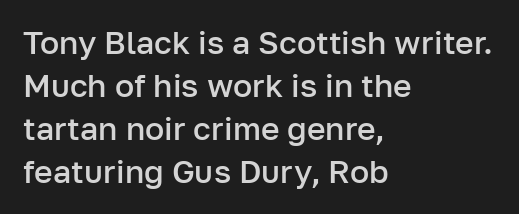
This sample uses an upright cut, with every glyph sitting square on the baseline. The face used here is proportionally spaced, like ordinary book or web type. These lines sit exactly where default settings would place them. Note: no serifs on the glyphs.
